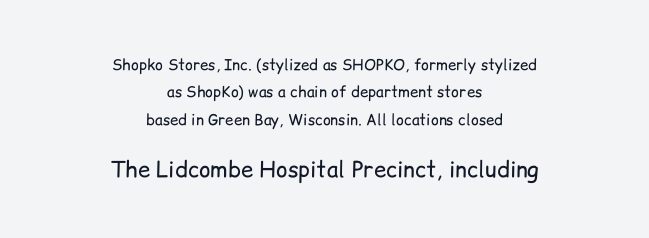
{"italic": "no", "bold": "no", "underline": "no", "align": "center", "line_spacing_ratio": 1.82, "letter_spacing": "normal", "letter_spacing_em": 0.0, "larger_block": "second", "size_ratio": 1.47, "glyph_px": 22}
